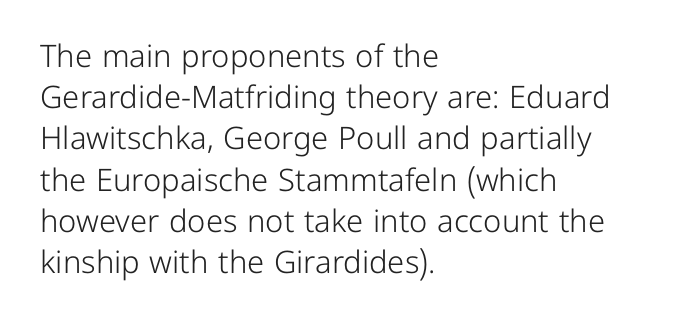
Q: Is the text bold? A: No.
Q: Is the text italic (slanted)? A: No, it is upright.
Q: Is the typeface a serif or a sans-serif typeface? A: Sans-serif.
Q: Is the text underlined? A: No.
Q: How is the paragraph aligned? A: Left-aligned.
Q: Is the spacing between letters normal or unusually wide? A: Normal.
Q: Is the spacing between lines tight, normal or loose? A: Normal.
Q: Width (condensed, normal, or wide)? A: Normal.
Q: Stroke contrast? A: Low.
Q: x-height? A: Medium.
Q: Monospaced? A: No.
